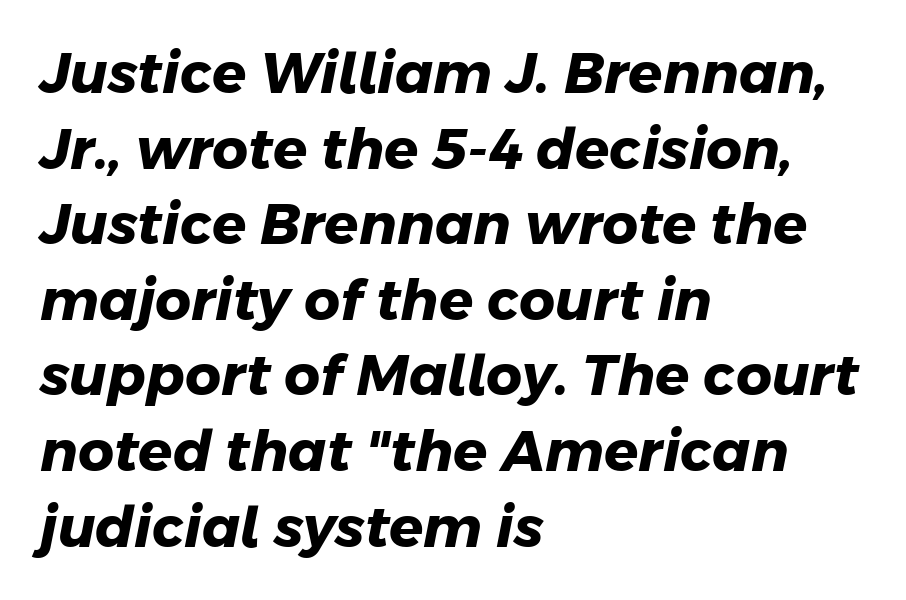
These lines are composed in type without serifs. The letters advance in unequal steps, a hallmark of proportional type. Unmarked baselines from the first word to the last. The glyphs have the mass of a bold cut.
